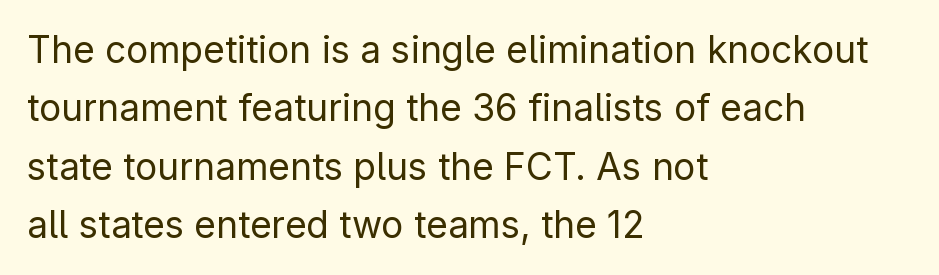
Note the varied advance widths — an 'i' is clearly narrower than an 'm'. A classic flush-left, rag-right setting is used for this passage. Caption: face not bold, strokes unweighted. The passage shown is typeset with a sans-serif family. There is no visible air inserted between adjacent glyphs.
